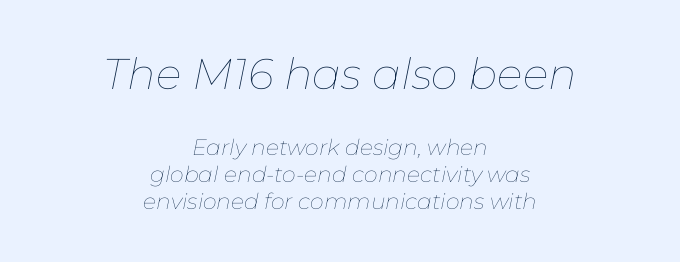
Q: Is the text bold? A: No.
Q: Is the text italic (slanted)? A: Yes, it leans right by about 11 degrees.
Q: Is the text underlined? A: No.
Q: How is the paragraph aligned? A: Centered.
Q: Is the spacing between letters normal or unusually wide? A: Normal.
Q: Which block of text is set in a larger size, the first (top) or the second (bottom)? A: The first (top) one.
Q: Width (condensed, normal, or wide)? A: Normal.
Q: Stroke contrast? A: Low.
Q: x-height? A: Medium.
Q: Monospaced? A: No.
